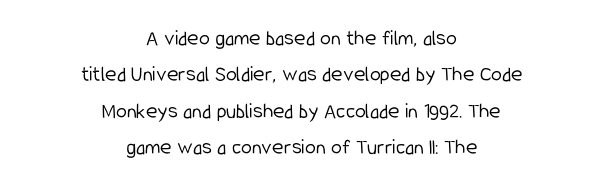
The image shows 22 px text type, upright; set centered, normal line spacing (1.65x), normal letter spacing, not underlined.
